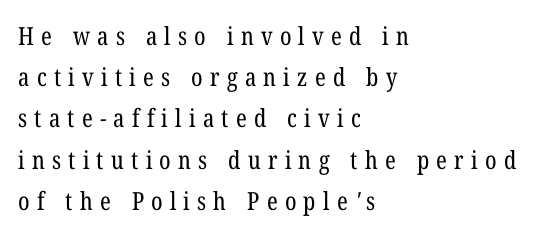
{"bold": "no", "underline": "no", "align": "left", "line_spacing": "normal", "line_spacing_ratio": 1.65, "letter_spacing": "wide", "letter_spacing_em": 0.29, "glyph_px": 25}
